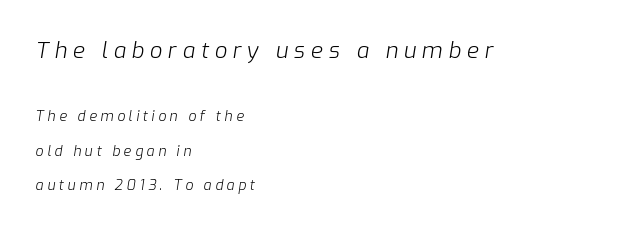
The image shows 22 px text type, italic (leaning right); set left-aligned, loose line spacing (2.45x), unusually wide letter spacing (+0.26 em), not underlined; the first (top) block is 1.57x larger.
